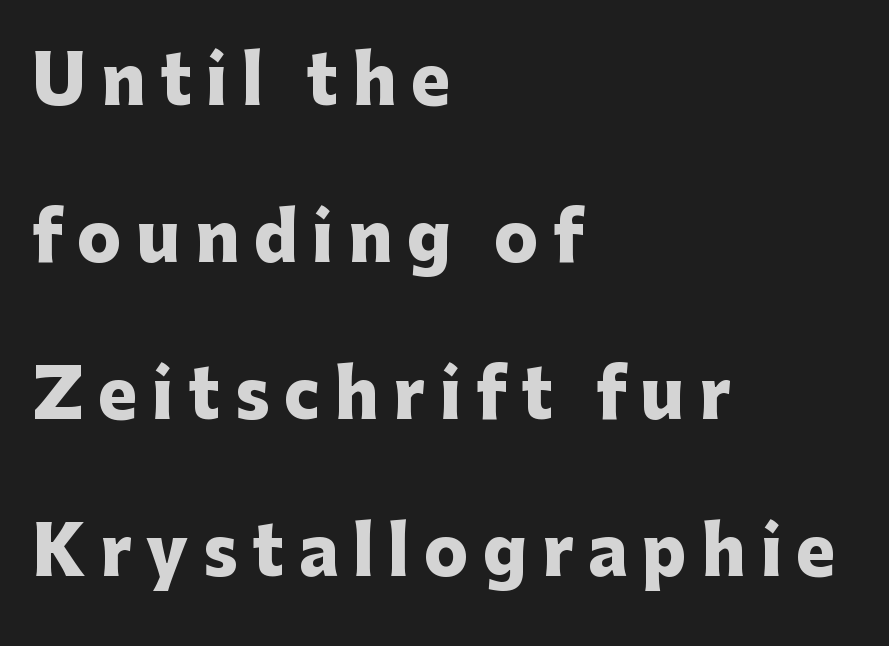
The image shows 66 px heavy sans-serif type, upright; set left-aligned, loose line spacing (2.38x), unusually wide letter spacing (+0.22 em), not underlined; low stroke contrast and a medium x-height.
